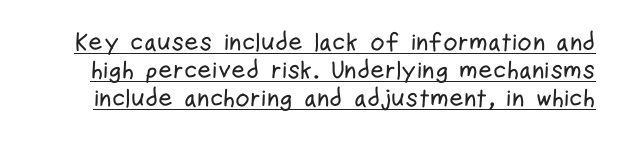
Q: Is the text italic (slanted)? A: No, it is upright.
Q: Is the text underlined? A: Yes.
Q: Is the spacing between letters normal or unusually wide? A: Normal.
Q: Is the spacing between lines tight, normal or loose? A: Tight.
